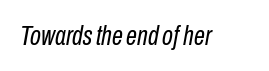
{"italic": "yes", "lean": "right", "slant_degrees": 10, "bold": "no", "weight": "regular", "width": "condensed", "stroke_contrast": "low", "x_height": "medium", "monospaced": "no", "underline": "no", "letter_spacing": "normal", "letter_spacing_em": 0.0, "glyph_px": 28}
